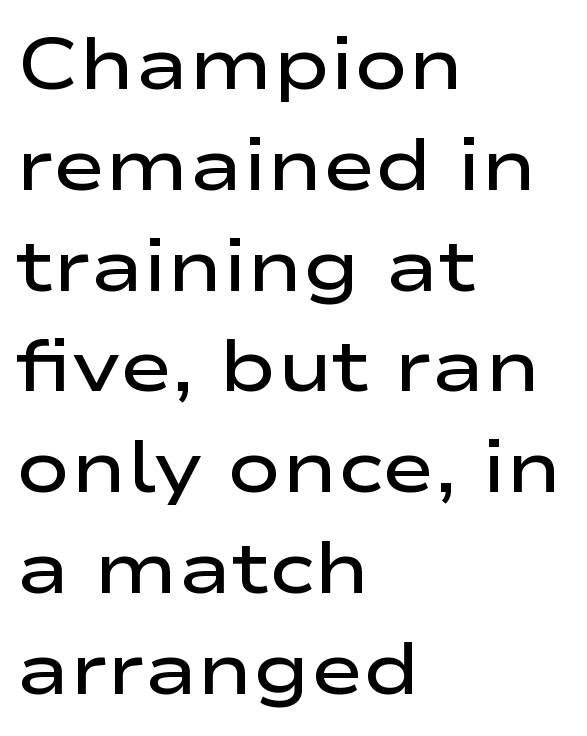
Q: Is the text bold? A: Semi-bold.
Q: Is the text italic (slanted)? A: No, it is upright.
Q: Is the typeface a serif or a sans-serif typeface? A: Sans-serif.
Q: Is the text underlined? A: No.
Q: How is the paragraph aligned? A: Left-aligned.
Q: Is the spacing between letters normal or unusually wide? A: Normal.
Q: Is the spacing between lines tight, normal or loose? A: Normal.
Q: Width (condensed, normal, or wide)? A: Wide.
Q: Stroke contrast? A: Low.
Q: x-height? A: Medium.
Q: Monospaced? A: No.
